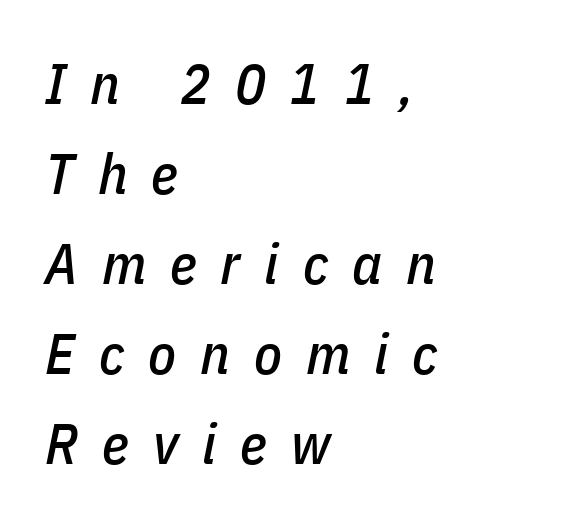
Q: Is the text italic (slanted)? A: Yes, it leans right by about 11 degrees.
Q: Is the text underlined? A: No.
Q: How is the paragraph aligned? A: Left-aligned.
Q: Is the spacing between letters normal or unusually wide? A: Unusually wide.
Q: Is the spacing between lines tight, normal or loose? A: Normal.
Q: Width (condensed, normal, or wide)? A: Condensed.
Q: Stroke contrast? A: Low.
Q: x-height? A: Medium.
Q: Monospaced? A: No.
